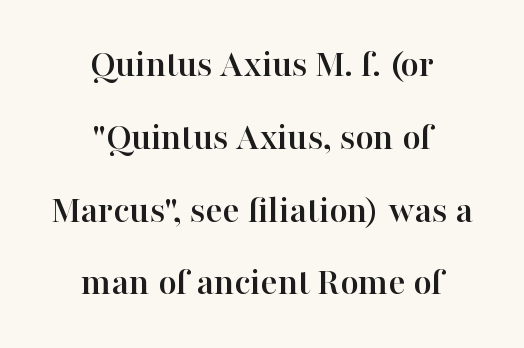
Here the glyphs are tracked normally, forming tight word shapes. This rendering employs a face with finishing strokes, i.e., a serif. Both edges are ragged and mirror each other, which tells us the setting is centered. The lettering holds an erect, upright posture throughout.
